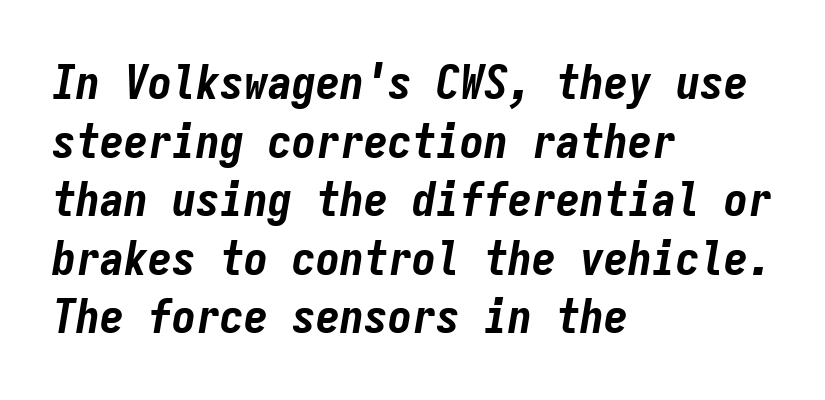
{"italic": "yes", "lean": "right", "slant_degrees": 9, "bold": "yes", "weight": "bold", "width": "condensed", "stroke_contrast": "low", "x_height": "medium", "monospaced": "yes", "underline": "no", "align": "left", "line_spacing_ratio": 1.22, "letter_spacing": "normal", "letter_spacing_em": 0.0, "glyph_px": 48}
